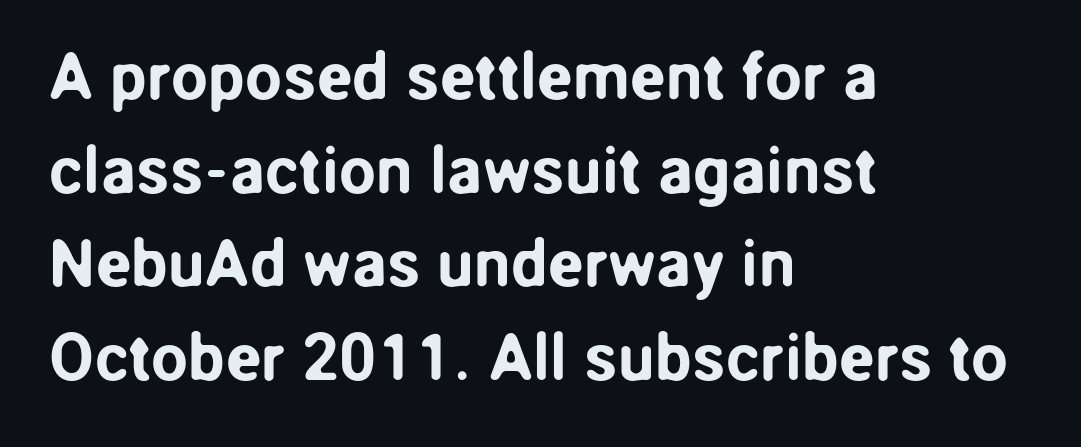
{"serif": "no", "italic": "no", "width": "normal", "stroke_contrast": "low", "x_height": "medium", "monospaced": "no", "underline": "no", "align": "left", "line_spacing": "normal", "line_spacing_ratio": 1.42, "letter_spacing": "normal", "letter_spacing_em": 0.0, "glyph_px": 66}
